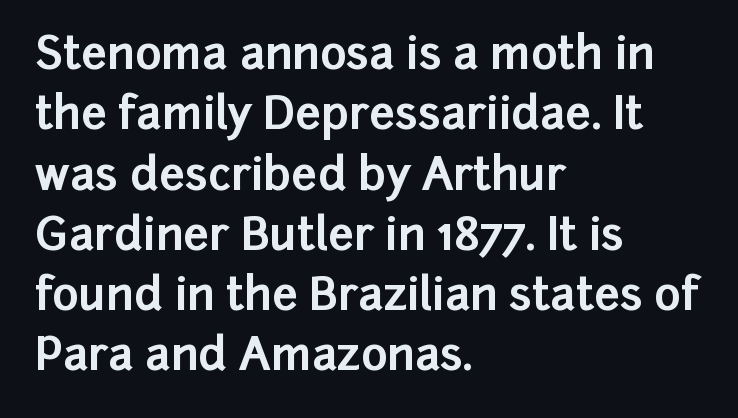
The image shows 45 px bold sans-serif type, upright; set left-aligned, normal line spacing (1.34x), normal letter spacing, not underlined; low stroke contrast and a medium x-height.
